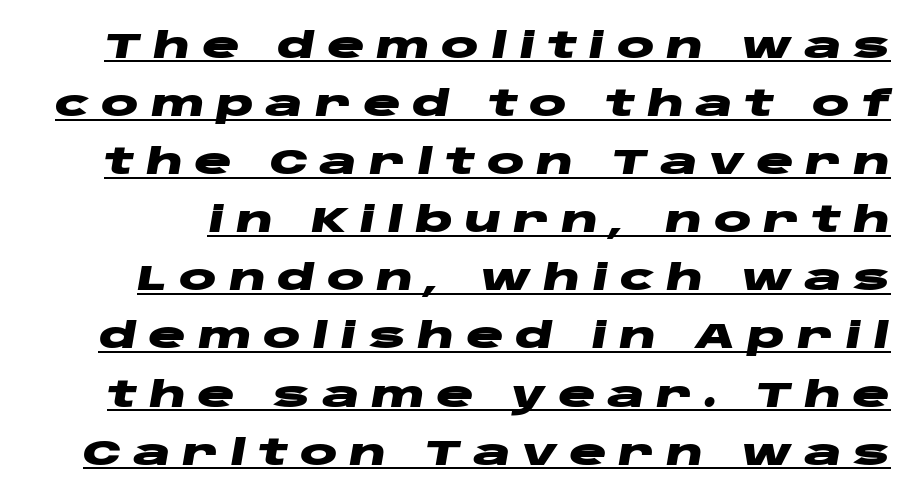
Q: Is the text bold? A: Yes.
Q: Is the text italic (slanted)? A: Yes, it leans right by about 10 degrees.
Q: Is the text underlined? A: Yes.
Q: Is the spacing between letters normal or unusually wide? A: Unusually wide.
Q: Is the spacing between lines tight, normal or loose? A: Normal.
Q: Width (condensed, normal, or wide)? A: Wide.
Q: Stroke contrast? A: Low.
Q: x-height? A: Large.
Q: Monospaced? A: No.
